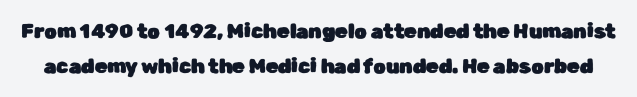
{"italic": "no", "underline": "no", "line_spacing_ratio": 1.74, "letter_spacing": "normal", "letter_spacing_em": 0.0, "glyph_px": 20}
